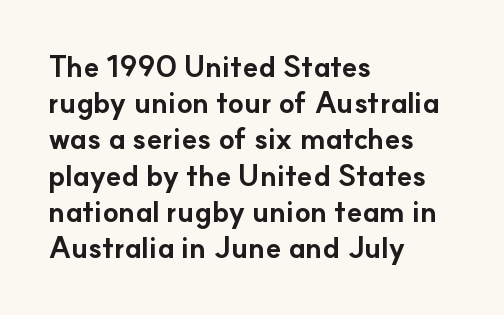
Q: Is the text bold? A: Yes.
Q: Is the text italic (slanted)? A: No, it is upright.
Q: Is the typeface a serif or a sans-serif typeface? A: Sans-serif.
Q: Is the text underlined? A: No.
Q: How is the paragraph aligned? A: Left-aligned.
Q: Is the spacing between letters normal or unusually wide? A: Normal.
Q: Is the spacing between lines tight, normal or loose? A: Normal.
Q: Width (condensed, normal, or wide)? A: Normal.
Q: Stroke contrast? A: Low.
Q: x-height? A: Small.
Q: Monospaced? A: No.
